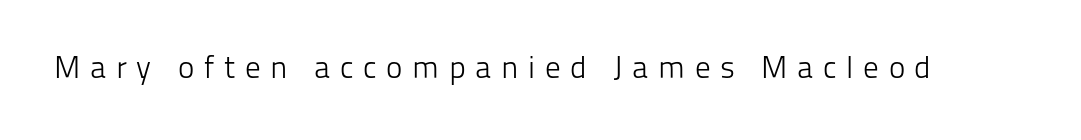
A typesetter would call this proportional, since set widths differ per character. Type style note: lacks serifs. The typeface has the unassuming heft of standard copy or less. This is roman type, the default non-slanted kind.
